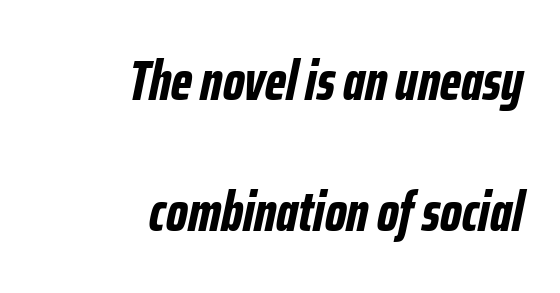
The strip under each line holds only bare page. The strokes are fattened all the way to bold. Honestly, the rows look like they've been pulled way apart. Each word holds together tightly as a unit, with standard inter-letter gaps. The ragged edge is on the left, which tells us the setting is flush right.
